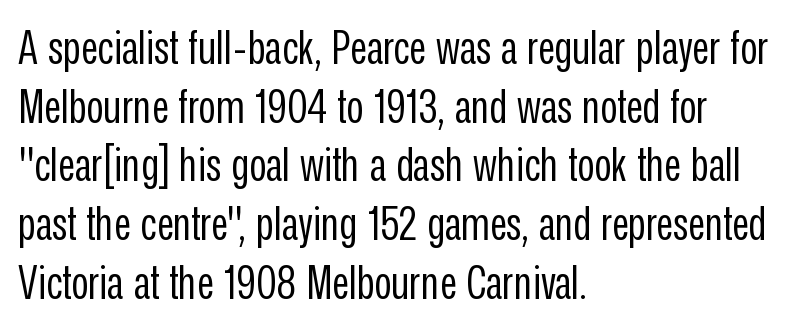
The image shows 47 px regular-weight, condensed sans-serif type, upright; set left-aligned, normal line spacing (1.25x), normal letter spacing, not underlined; low stroke contrast and a medium x-height.
